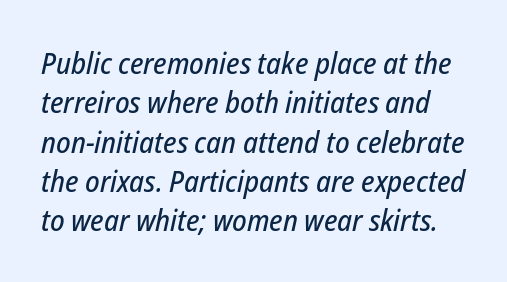
The image shows 30 px condensed type, italic (leaning right); set normal line spacing (1.31x), normal letter spacing, not underlined; low stroke contrast and a medium x-height.
